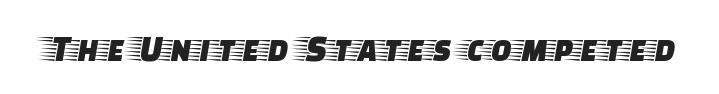
{"serif": "yes", "width": "wide", "stroke_contrast": "low", "x_height": "large", "monospaced": "no", "underline": "no", "letter_spacing": "normal", "letter_spacing_em": 0.0, "glyph_px": 38}
